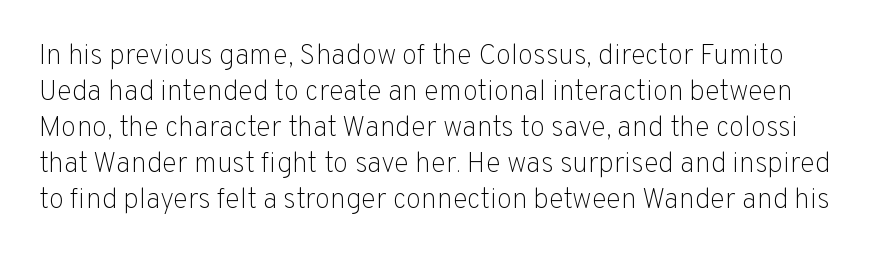
The typesetting does not lean heavy: it is not bold. Note the varied advance widths — an 'i' is clearly narrower than an 'm'. The tracking reads as untouched default to a designer's eye. Descender tails drop into unmarked territory. How would I describe the line gaps? Plain and ordinary. Designer's note — italics off, roman on.
